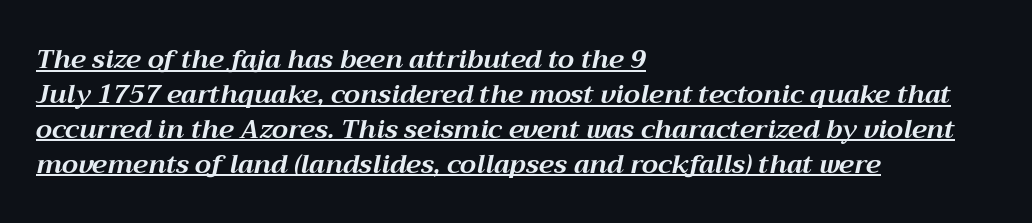
{"italic": "yes", "lean": "right", "slant_degrees": 12, "bold": "yes", "underline": "yes", "align": "left", "line_spacing": "normal", "line_spacing_ratio": 1.34, "letter_spacing": "normal", "letter_spacing_em": 0.0, "glyph_px": 26}
